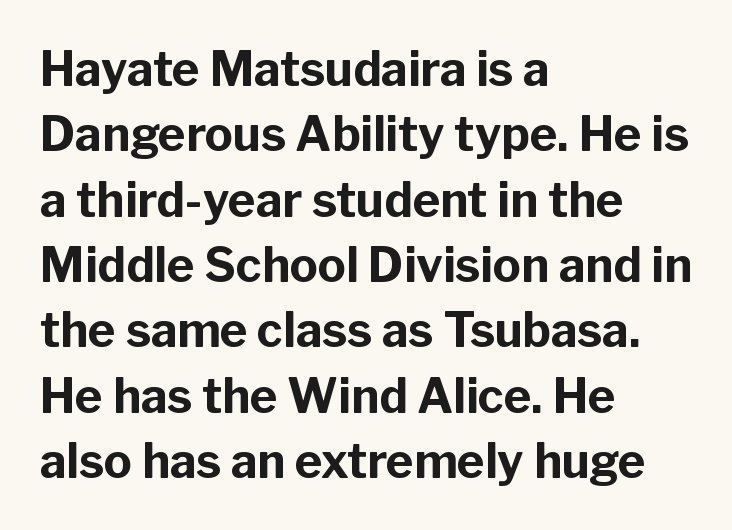
{"serif": "no", "italic": "no", "bold": "yes", "weight": "bold", "width": "normal", "stroke_contrast": "low", "x_height": "medium", "monospaced": "no", "underline": "no", "align": "left", "line_spacing": "normal", "line_spacing_ratio": 1.39, "letter_spacing": "normal", "letter_spacing_em": 0.0, "glyph_px": 47}
